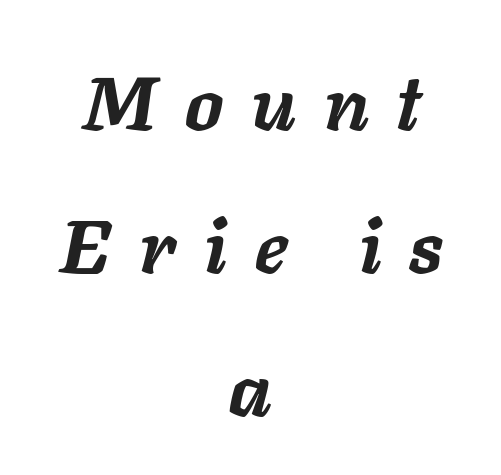
{"italic": "yes", "lean": "right", "slant_degrees": 11, "bold": "yes", "weight": "semibold", "width": "normal", "stroke_contrast": "low", "x_height": "medium", "monospaced": "no", "underline": "no", "align": "center", "line_spacing_ratio": 1.88, "letter_spacing": "wide", "letter_spacing_em": 0.37, "glyph_px": 76}
